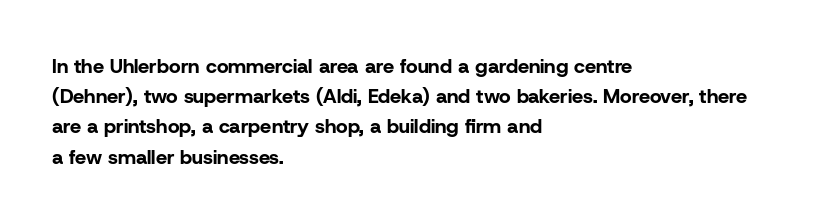
Q: Is the text bold? A: Yes.
Q: Is the text italic (slanted)? A: No, it is upright.
Q: Is the text underlined? A: No.
Q: How is the paragraph aligned? A: Left-aligned.
Q: Is the spacing between letters normal or unusually wide? A: Normal.
Q: Is the spacing between lines tight, normal or loose? A: Normal.
